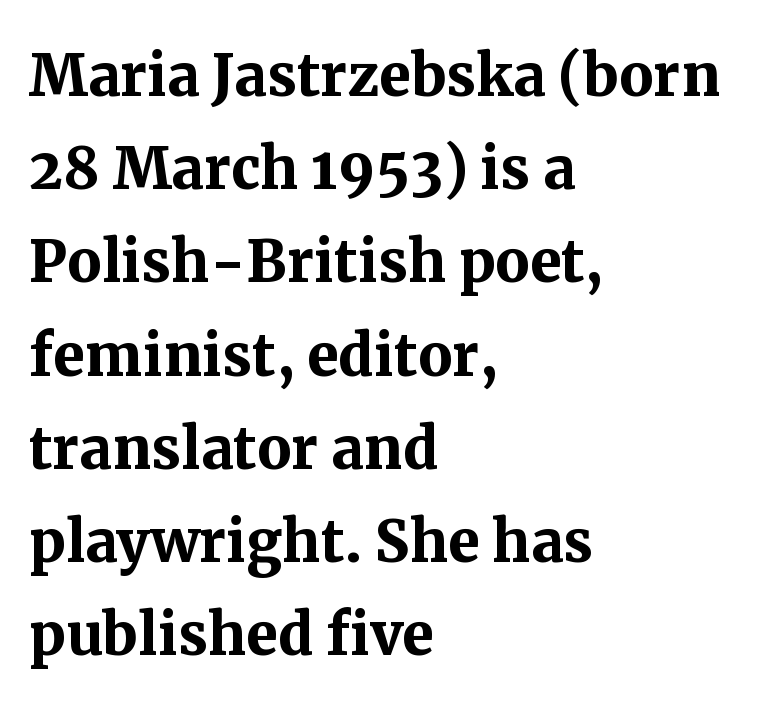
The image shows 77 px semibold serif type, upright; set left-aligned, line spacing 1.21x, normal letter spacing, not underlined; medium stroke contrast and a medium x-height.
